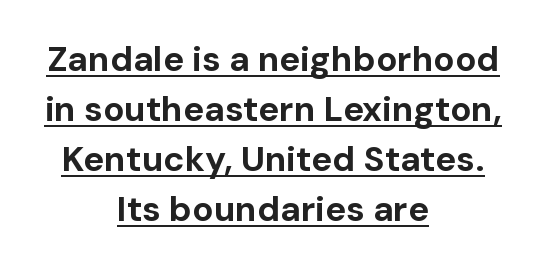
The image shows 35 px bold sans-serif type, upright; set centered, normal line spacing (1.43x), normal letter spacing, underlined; low stroke contrast and a medium x-height.
